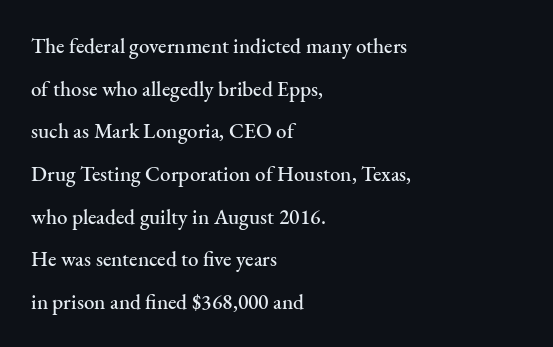
The rag falls on the right side of this text block. Successive baselines arrive slowly, with a big drop between each. The specimen omits any rule beneath the text block's lines. These lines were composed using upright roman letters.
